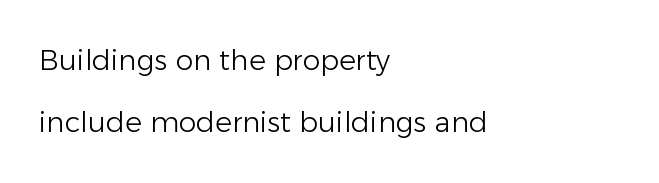
The image shows 28 px light sans-serif type, upright; set left-aligned, loose line spacing (2.23x), normal letter spacing, not underlined; low stroke contrast and a medium x-height.
